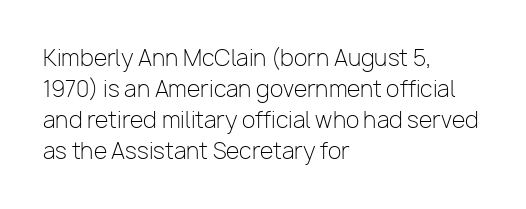
Q: Is the text bold? A: No.
Q: Is the text italic (slanted)? A: No, it is upright.
Q: Is the text underlined? A: No.
Q: How is the paragraph aligned? A: Left-aligned.
Q: Is the spacing between letters normal or unusually wide? A: Normal.
Q: Is the spacing between lines tight, normal or loose? A: Normal.
